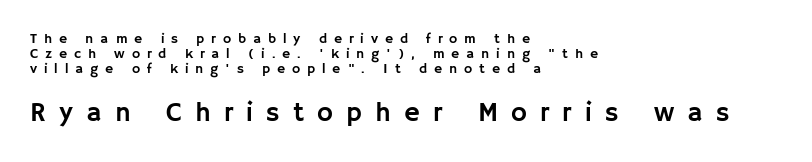
The passage shown begins with its smaller block and ends with its larger one. Compared with typical paragraphs, the rows here are closer together. Decoration check: the copy has no underline. In terms of posture, this sample is upright.
